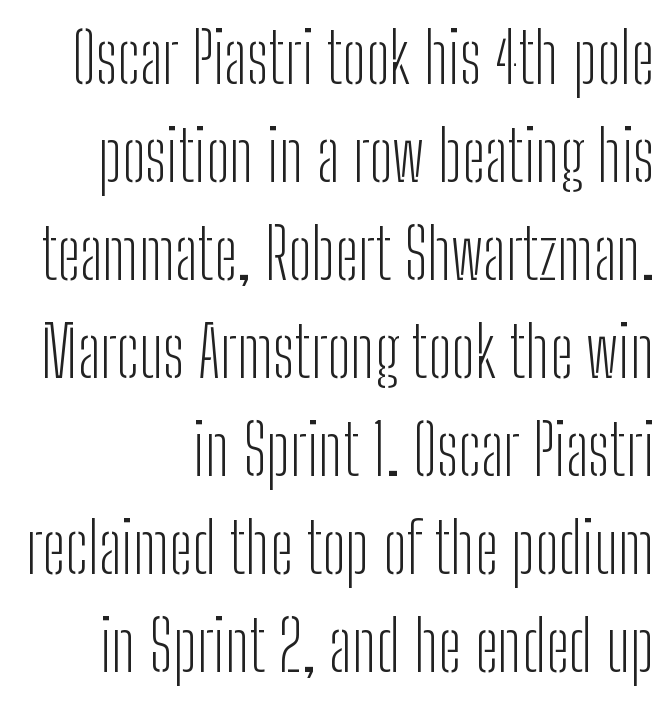
The image shows 69 px light, condensed sans-serif type, upright; set right-aligned, normal line spacing (1.42x), normal letter spacing, not underlined; low stroke contrast and a medium x-height.
